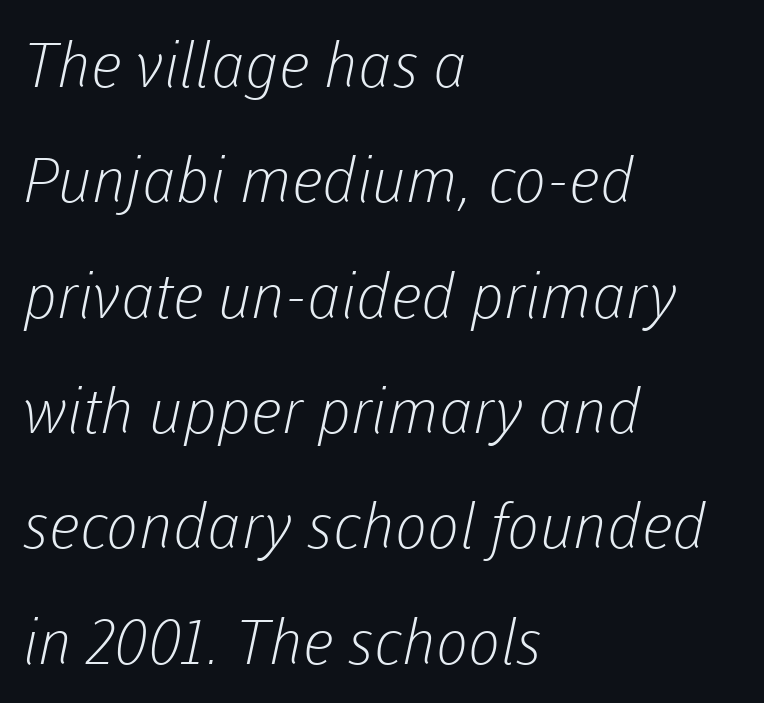
Q: Is the text bold? A: No.
Q: Is the typeface a serif or a sans-serif typeface? A: Sans-serif.
Q: Is the text underlined? A: No.
Q: How is the paragraph aligned? A: Left-aligned.
Q: Is the spacing between letters normal or unusually wide? A: Normal.
Q: Width (condensed, normal, or wide)? A: Normal.
Q: Stroke contrast? A: Low.
Q: x-height? A: Medium.
Q: Monospaced? A: No.
